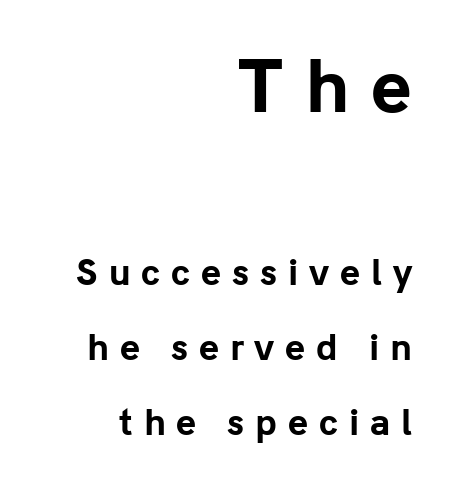
Characters remain perfectly vertical along every line. The face used here is proportionally spaced, like ordinary book or web type. Regarding leading, the lines here are spaced well apart. I'd call this a sans setting — the letters go barefoot.
